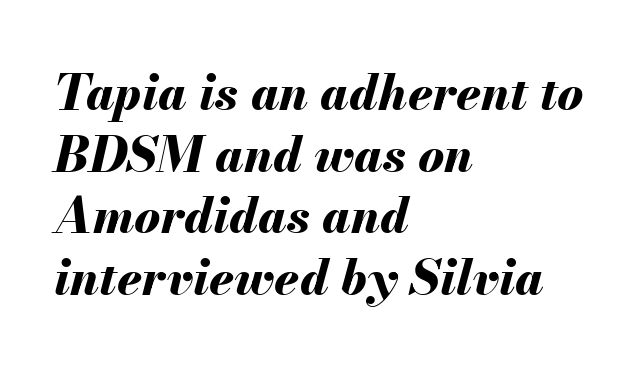
Q: Is the text bold? A: Yes.
Q: Is the text italic (slanted)? A: Yes, it leans right by about 13 degrees.
Q: Is the text underlined? A: No.
Q: How is the paragraph aligned? A: Left-aligned.
Q: Is the spacing between letters normal or unusually wide? A: Normal.
Q: Is the spacing between lines tight, normal or loose? A: Normal.
Q: Width (condensed, normal, or wide)? A: Normal.
Q: Stroke contrast? A: Medium.
Q: x-height? A: Small.
Q: Monospaced? A: No.
